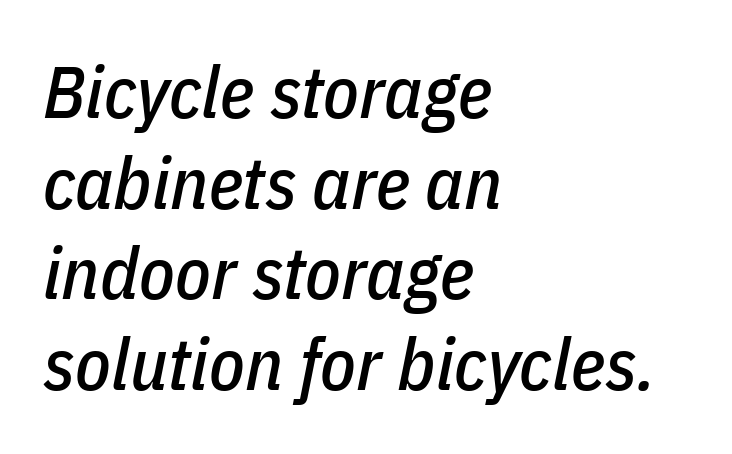
{"italic": "yes", "lean": "right", "slant_degrees": 11, "width": "condensed", "stroke_contrast": "low", "x_height": "medium", "monospaced": "no", "underline": "no", "align": "left", "line_spacing_ratio": 1.24, "letter_spacing": "normal", "letter_spacing_em": 0.0, "glyph_px": 73}
